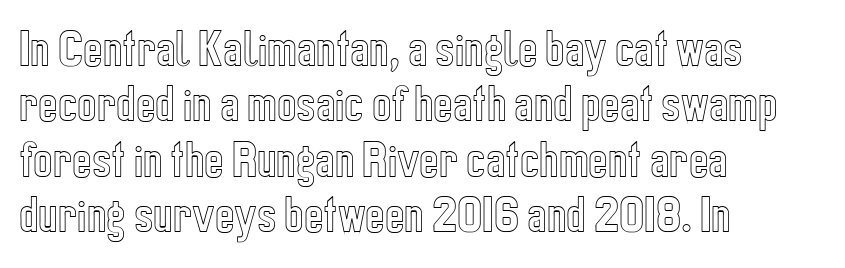
Q: Is the text italic (slanted)? A: No, it is upright.
Q: Is the text underlined? A: No.
Q: How is the paragraph aligned? A: Left-aligned.
Q: Is the spacing between letters normal or unusually wide? A: Normal.
Q: Is the spacing between lines tight, normal or loose? A: Normal.
Q: Width (condensed, normal, or wide)? A: Condensed.
Q: x-height? A: Medium.
Q: Monospaced? A: No.
